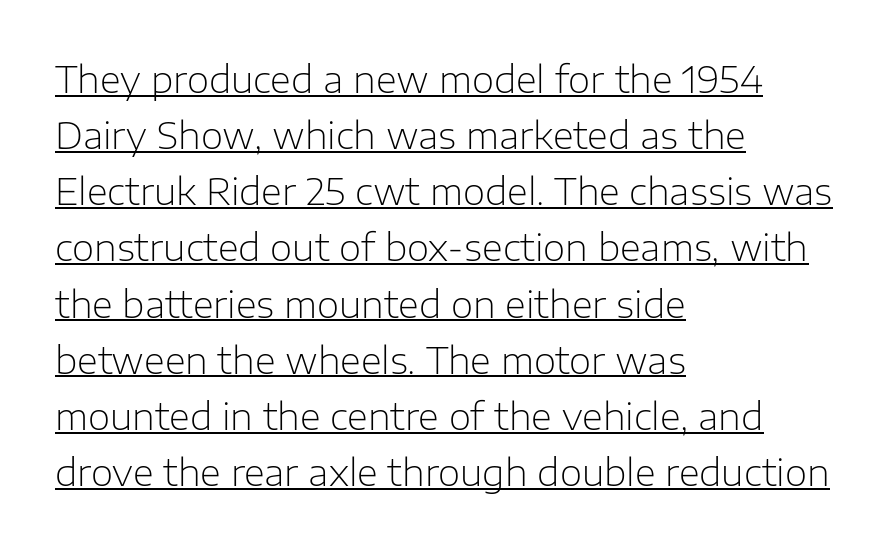
The image shows 36 px light sans-serif type, upright; set left-aligned, normal line spacing (1.56x), normal letter spacing, underlined; low stroke contrast and a medium x-height.
